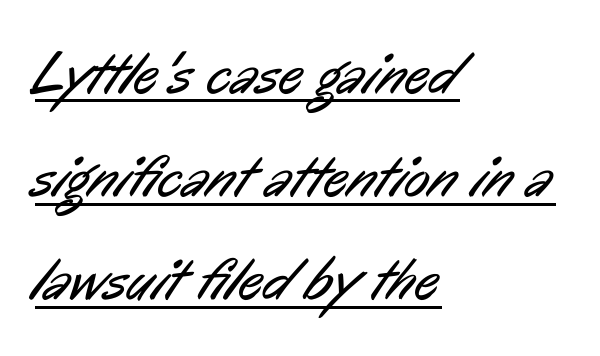
Q: Is the text bold? A: No.
Q: Is the typeface a serif or a sans-serif typeface? A: Sans-serif.
Q: Is the text underlined? A: Yes.
Q: How is the paragraph aligned? A: Left-aligned.
Q: Is the spacing between letters normal or unusually wide? A: Normal.
Q: Width (condensed, normal, or wide)? A: Condensed.
Q: Stroke contrast? A: Low.
Q: x-height? A: Medium.
Q: Monospaced? A: No.
